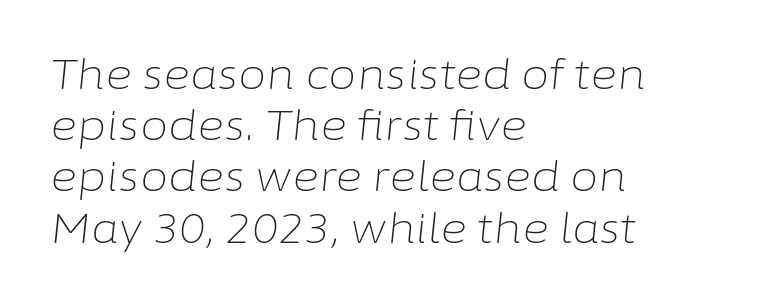
{"italic": "yes", "lean": "right", "slant_degrees": 6, "bold": "no", "weight": "light", "width": "normal", "stroke_contrast": "low", "x_height": "medium", "monospaced": "no", "underline": "no", "align": "left", "line_spacing": "normal", "line_spacing_ratio": 1.25, "letter_spacing": "normal", "letter_spacing_em": 0.0, "glyph_px": 41}
